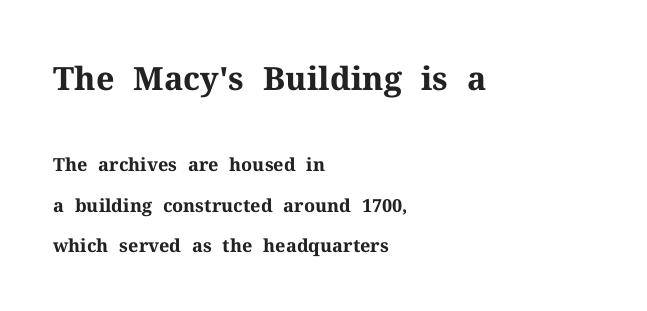
Compared with a centered layout, this one pins lines to the left instead. Students, this is bold: see how much ink each stroke carries. Large over small — that's the arrangement of the two blocks here. Plain, unruled lines of type. Varying glyph widths throughout — classic text-font behaviour. These lines stand farther apart than default settings would place them.
